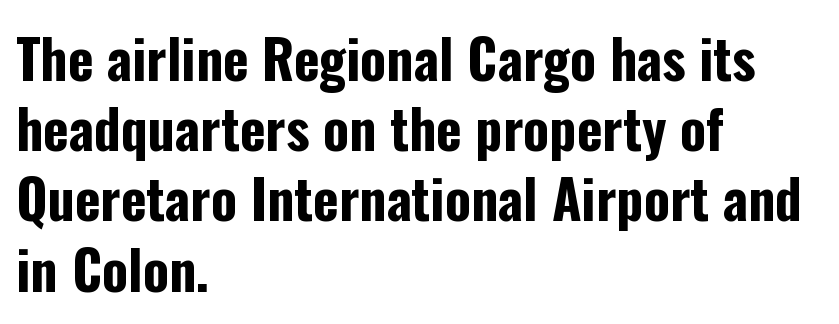
{"serif": "no", "italic": "no", "bold": "yes", "weight": "bold", "width": "condensed", "stroke_contrast": "low", "x_height": "medium", "monospaced": "no", "underline": "no", "align": "left", "line_spacing": "normal", "line_spacing_ratio": 1.3, "letter_spacing": "normal", "letter_spacing_em": 0.0, "glyph_px": 54}
